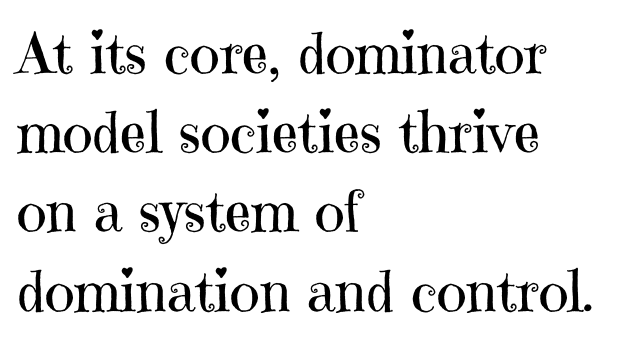
The image shows 57 px regular-weight serif type, upright; set left-aligned, normal line spacing (1.39x), normal letter spacing, not underlined; high stroke contrast and a medium x-height.
